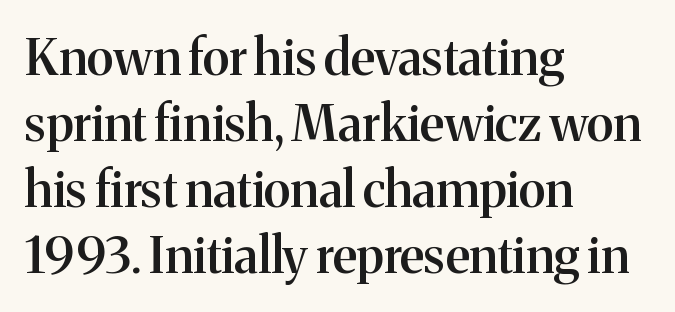
{"serif": "yes", "italic": "no", "bold": "semi", "weight": "semibold", "width": "normal", "stroke_contrast": "medium", "x_height": "medium", "monospaced": "no", "underline": "no", "align": "left", "line_spacing": "normal", "line_spacing_ratio": 1.32, "letter_spacing": "normal", "letter_spacing_em": 0.0, "glyph_px": 50}
